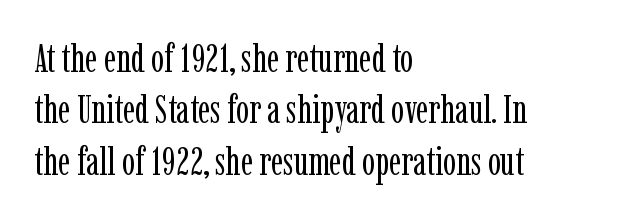
Plain, unruled lines of type. The axis of the letterforms is exactly vertical. The vertical gap from one line to the next is medium. Default kerning and tracking; the words read as compact shapes. The letters advance in unequal steps, a hallmark of proportional type. In CSS terms this would be text-align: left.
